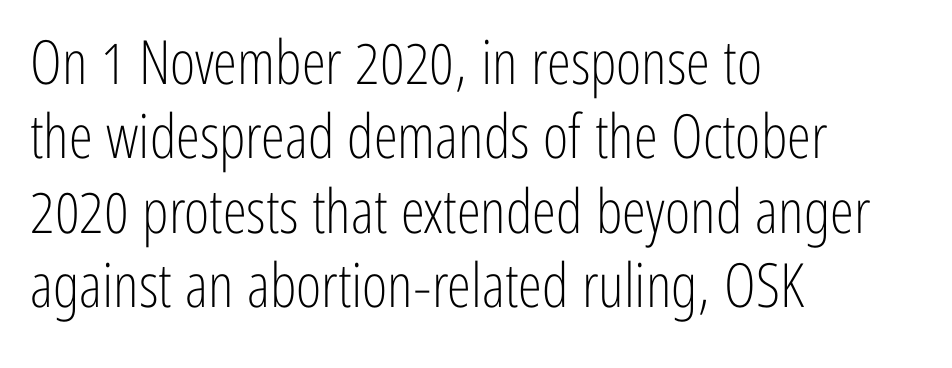
Q: Is the text bold? A: No.
Q: Is the text italic (slanted)? A: No, it is upright.
Q: Is the typeface a serif or a sans-serif typeface? A: Sans-serif.
Q: Is the text underlined? A: No.
Q: How is the paragraph aligned? A: Left-aligned.
Q: Is the spacing between letters normal or unusually wide? A: Normal.
Q: Width (condensed, normal, or wide)? A: Condensed.
Q: Stroke contrast? A: Low.
Q: x-height? A: Medium.
Q: Monospaced? A: No.
